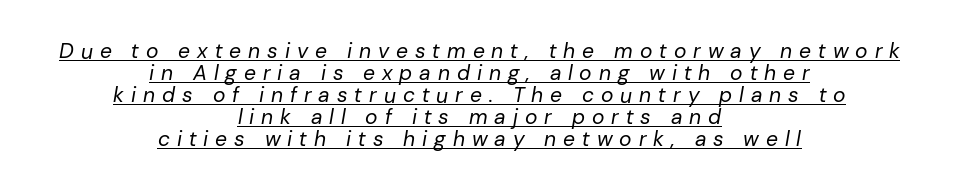
The image shows 21 px text type, italic (leaning right); set centered, tight line spacing (1.05x), unusually wide letter spacing (+0.33 em), underlined.
